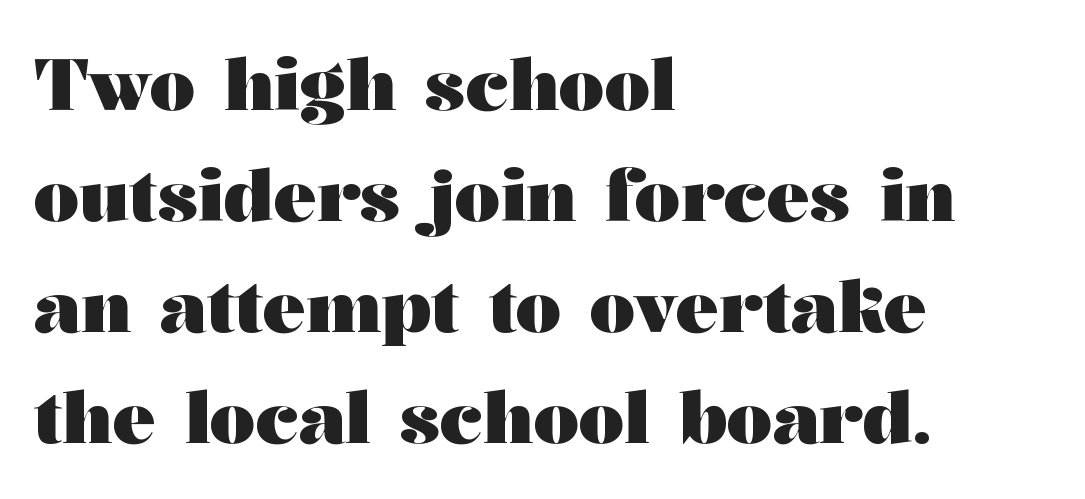
{"serif": "yes", "italic": "no", "bold": "yes", "weight": "heavy", "width": "wide", "stroke_contrast": "medium", "x_height": "medium", "monospaced": "no", "underline": "no", "align": "left", "line_spacing": "normal", "line_spacing_ratio": 1.54, "letter_spacing": "normal", "letter_spacing_em": 0.0, "glyph_px": 72}
